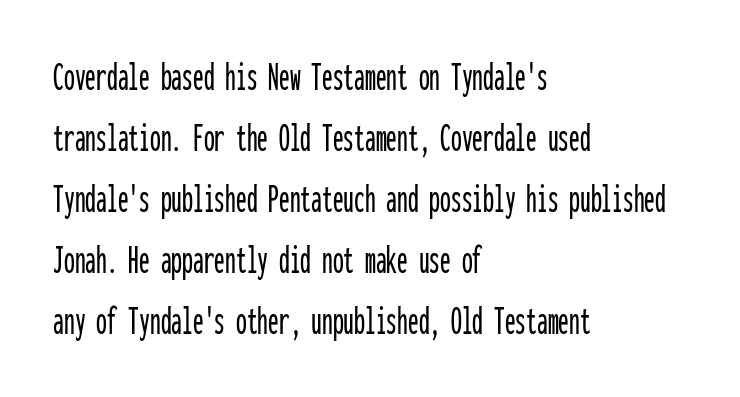
The image shows 43 px condensed sans-serif type, upright, monospaced; set left-aligned, normal line spacing (1.42x), normal letter spacing, not underlined; low stroke contrast and a medium x-height.
